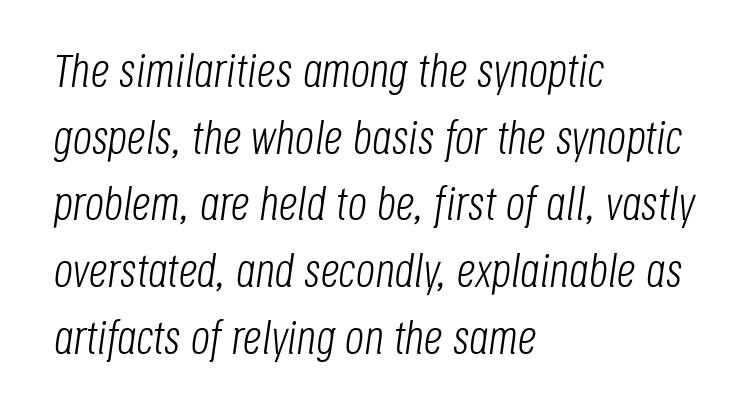
The image shows 47 px light, condensed type, italic (leaning right); set left-aligned, normal line spacing (1.42x), normal letter spacing, not underlined; low stroke contrast and a large x-height.
